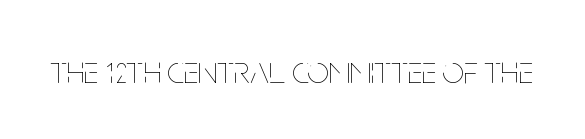
Character widths vary here, with narrow letters taking less room than wide ones. Rule under the text: the space is simply empty. Nobody touched the tracking dial on this one. Weight: not bold — regular or lighter.
